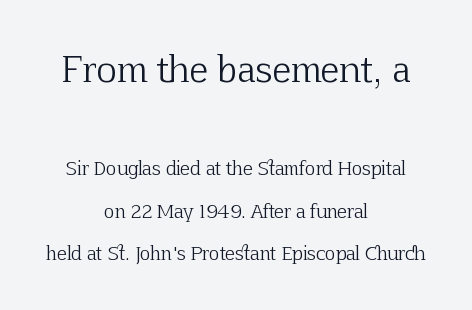
Q: Is the text bold? A: No.
Q: Is the text italic (slanted)? A: No, it is upright.
Q: Is the typeface a serif or a sans-serif typeface? A: Serif.
Q: Is the text underlined? A: No.
Q: How is the paragraph aligned? A: Centered.
Q: Is the spacing between letters normal or unusually wide? A: Normal.
Q: Is the spacing between lines tight, normal or loose? A: Loose.
Q: Which block of text is set in a larger size, the first (top) or the second (bottom)? A: The first (top) one.
Q: Width (condensed, normal, or wide)? A: Normal.
Q: Stroke contrast? A: Low.
Q: x-height? A: Medium.
Q: Monospaced? A: No.
